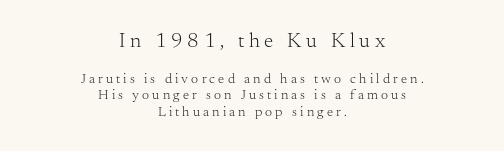
Q: Is the text bold? A: No.
Q: Is the text italic (slanted)? A: No, it is upright.
Q: Is the text underlined? A: No.
Q: How is the paragraph aligned? A: Centered.
Q: Is the spacing between letters normal or unusually wide? A: Unusually wide.
Q: Which block of text is set in a larger size, the first (top) or the second (bottom)? A: The first (top) one.
